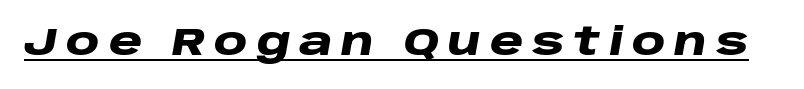
These lines were composed using italics. Character widths vary here, with narrow letters taking less room than wide ones. Caption: lettering with a line underneath. The type is letterspaced generously, with wide tracking. A dark, heavy texture on the line: the type is bold.
